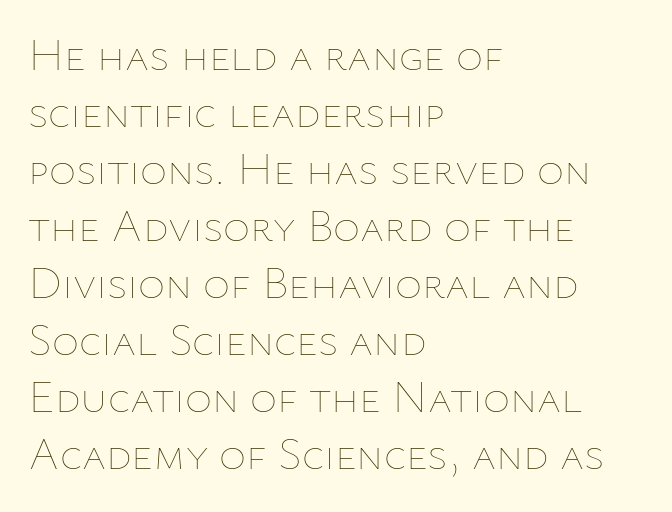
A typesetter would call this proportional, since set widths differ per character. Which margin do the lines hug? The left one — the right edge is uneven. Compared with typical body copy, the letter spacing here is the same. The specimen reads as upright at a glance. Is this a heavy cut? Hardly; it is regular or lighter.
